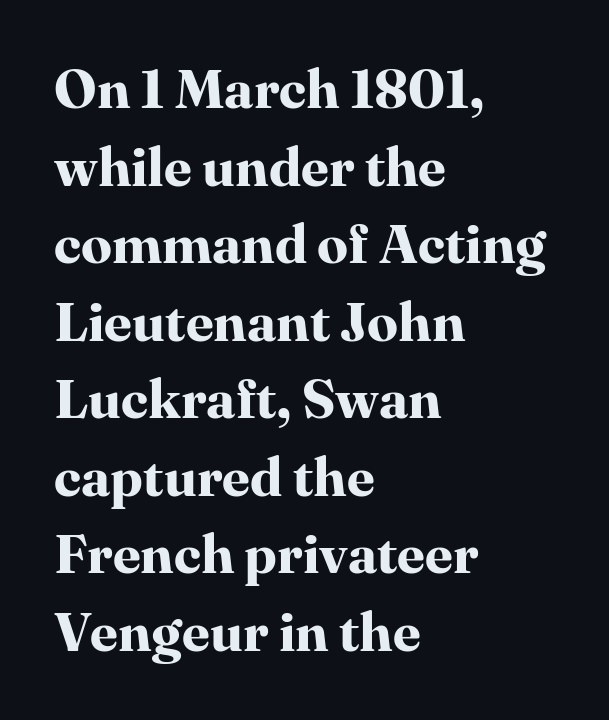
{"serif": "yes", "italic": "no", "bold": "yes", "weight": "bold", "width": "normal", "stroke_contrast": "high", "x_height": "medium", "monospaced": "no", "underline": "no", "align": "left", "line_spacing": "normal", "line_spacing_ratio": 1.41, "letter_spacing": "normal", "letter_spacing_em": 0.0, "glyph_px": 55}
